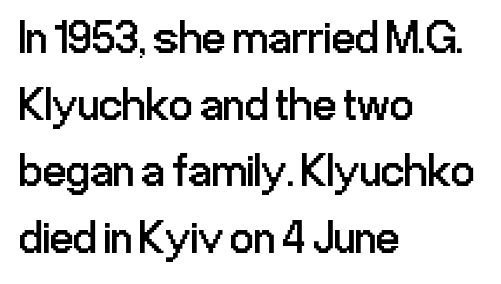
The image shows 47 px regular-weight, condensed sans-serif type, upright; set left-aligned, normal line spacing (1.42x), normal letter spacing, not underlined; low stroke contrast and a medium x-height.
